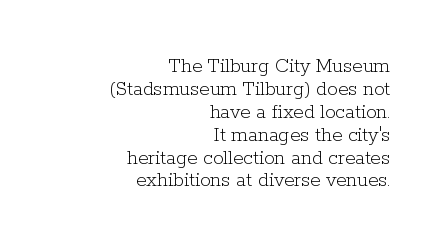
Q: Is the text bold? A: No.
Q: Is the text italic (slanted)? A: No, it is upright.
Q: Is the text underlined? A: No.
Q: How is the paragraph aligned? A: Right-aligned.
Q: Is the spacing between letters normal or unusually wide? A: Normal.
Q: Is the spacing between lines tight, normal or loose? A: Tight.
